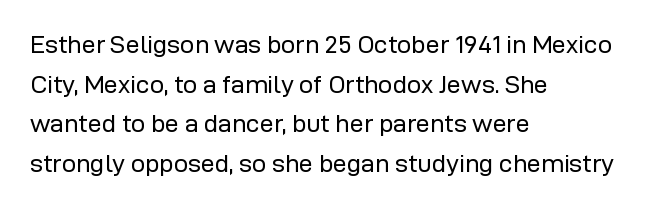
Q: Is the text bold? A: No.
Q: Is the text italic (slanted)? A: No, it is upright.
Q: Is the text underlined? A: No.
Q: How is the paragraph aligned? A: Left-aligned.
Q: Is the spacing between letters normal or unusually wide? A: Normal.
Q: Is the spacing between lines tight, normal or loose? A: Normal.
